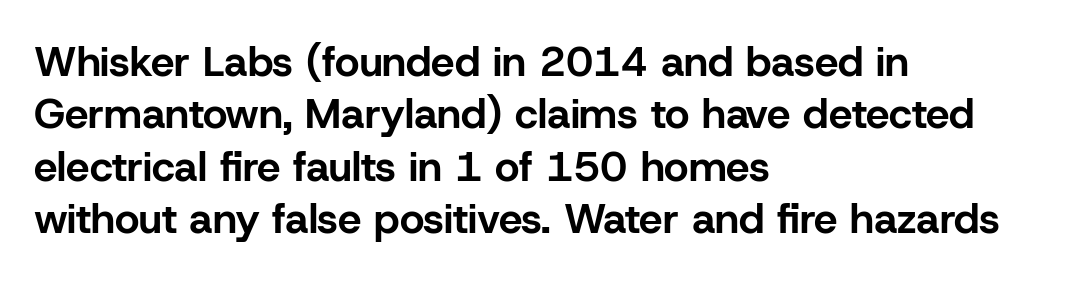
Q: Is the text bold? A: Yes.
Q: Is the text italic (slanted)? A: No, it is upright.
Q: Is the typeface a serif or a sans-serif typeface? A: Sans-serif.
Q: Is the text underlined? A: No.
Q: How is the paragraph aligned? A: Left-aligned.
Q: Is the spacing between letters normal or unusually wide? A: Normal.
Q: Is the spacing between lines tight, normal or loose? A: Normal.
Q: Width (condensed, normal, or wide)? A: Normal.
Q: Stroke contrast? A: Low.
Q: x-height? A: Medium.
Q: Monospaced? A: No.
